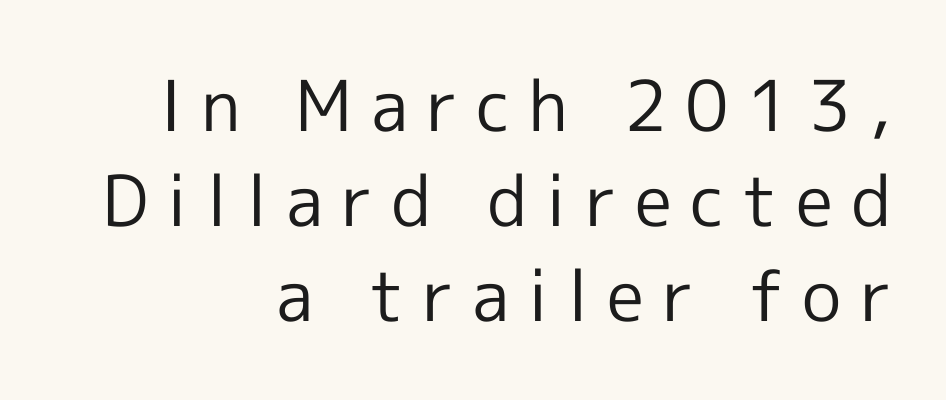
Stems and bowls with no extra thickness — not bold. These lines are composed in type without serifs. One-word summary of the alignment: right. Style check: upright.
